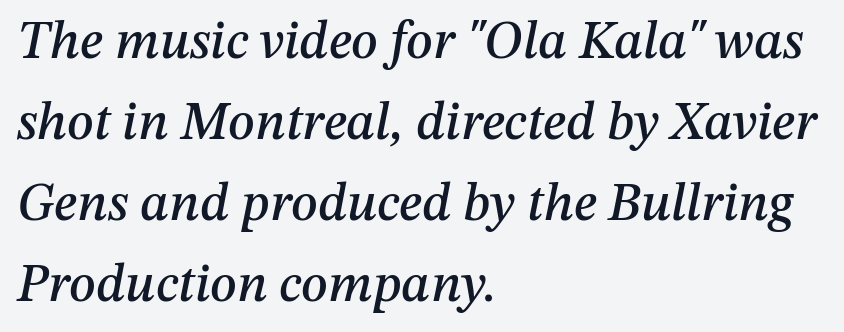
Q: Is the text italic (slanted)? A: Yes, it leans right by about 12 degrees.
Q: Is the text underlined? A: No.
Q: How is the paragraph aligned? A: Left-aligned.
Q: Is the spacing between letters normal or unusually wide? A: Normal.
Q: Is the spacing between lines tight, normal or loose? A: Normal.
Q: Width (condensed, normal, or wide)? A: Normal.
Q: Stroke contrast? A: Medium.
Q: x-height? A: Medium.
Q: Monospaced? A: No.
